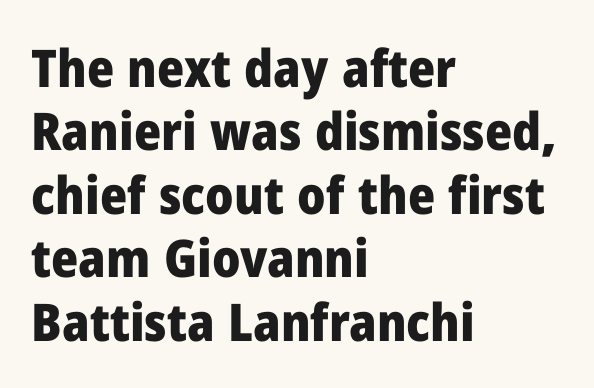
{"serif": "no", "italic": "no", "bold": "yes", "weight": "heavy", "width": "normal", "stroke_contrast": "low", "x_height": "medium", "monospaced": "no", "underline": "no", "align": "left", "line_spacing_ratio": 1.22, "letter_spacing": "normal", "letter_spacing_em": 0.0, "glyph_px": 52}
